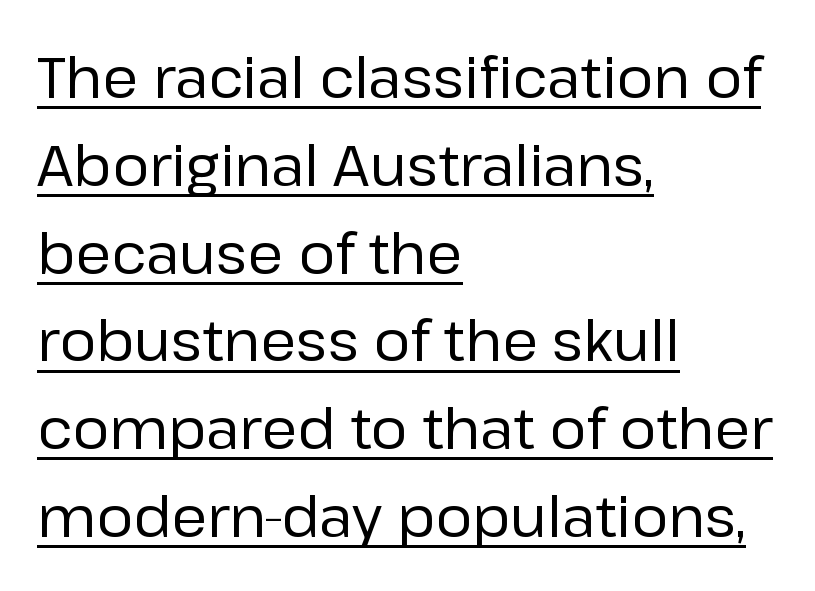
The image shows 57 px regular-weight sans-serif type, upright; set left-aligned, normal line spacing (1.54x), normal letter spacing, underlined; low stroke contrast and a medium x-height.
